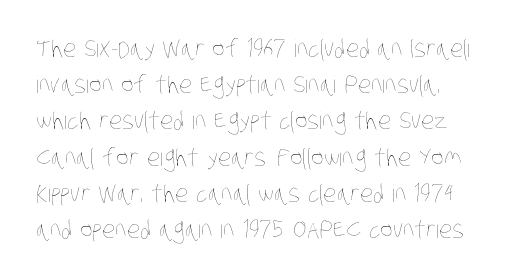
If you measured baseline to baseline, you'd find a middling distance. No letter is thick-stroked: the sample isn't bold. Short note: letters normally spaced. Any mark beneath the type? The region is blank.
